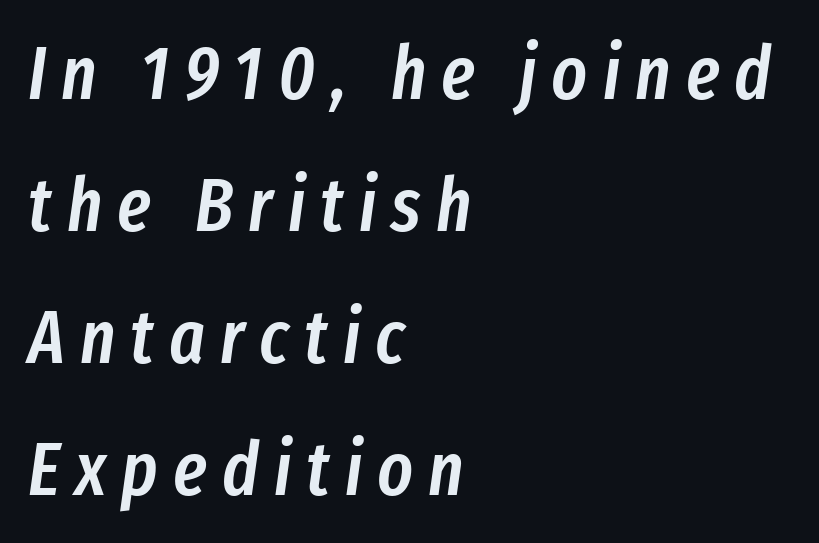
{"italic": "yes", "lean": "right", "slant_degrees": 8, "bold": "semi", "weight": "semibold", "width": "condensed", "stroke_contrast": "low", "x_height": "medium", "monospaced": "no", "underline": "no", "align": "left", "line_spacing_ratio": 1.76, "letter_spacing": "wide", "letter_spacing_em": 0.2, "glyph_px": 75}
